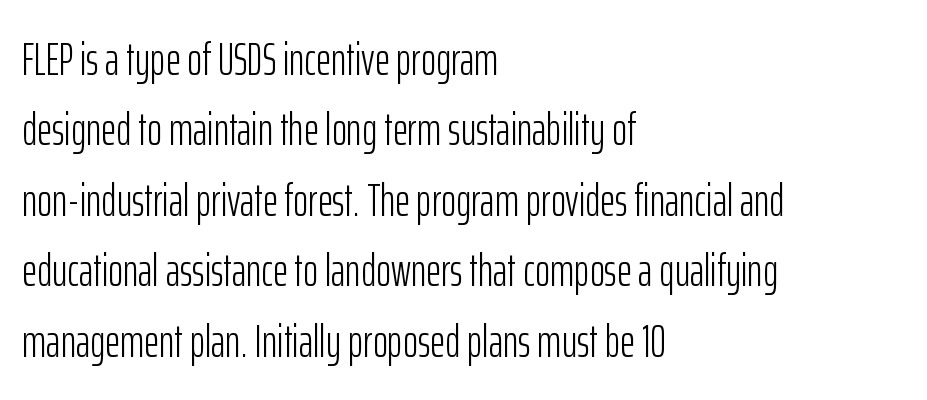
Designer's note — italics off, roman on. Check the space under the baseline: it is left empty. Grotesque or geometric, the face here clearly has no serifs. The lines are quadded left. Default kerning and tracking; the words read as compact shapes. Weight: regular or lighter.
